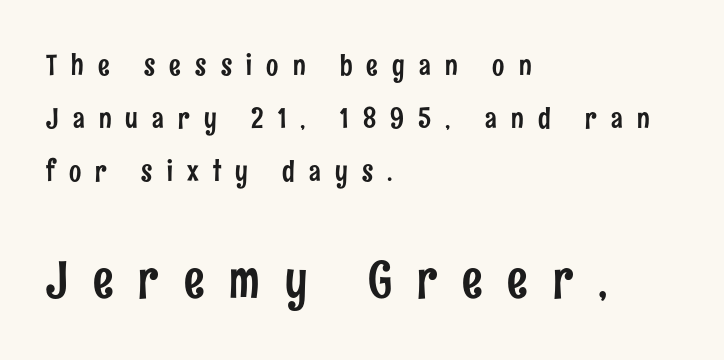
The image shows 51 px condensed sans-serif type, upright; set left-aligned, line spacing 1.83x, unusually wide letter spacing (+0.49 em), not underlined; the second (bottom) block is 1.76x larger; low stroke contrast and a medium x-height.
